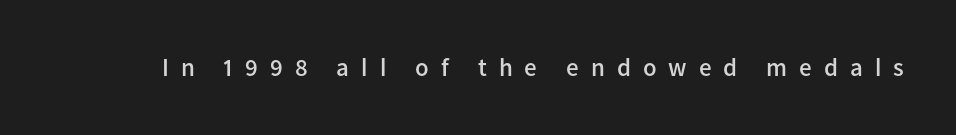
The image shows 25 px text type, upright; set unusually wide letter spacing (+0.48 em), not underlined.
